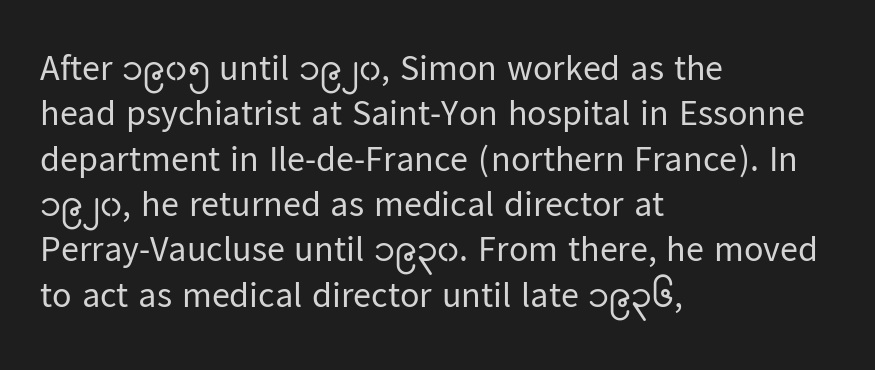
The image shows 36 px regular-weight sans-serif type, upright; set left-aligned, normal line spacing (1.26x), normal letter spacing, not underlined; low stroke contrast and a medium x-height.
